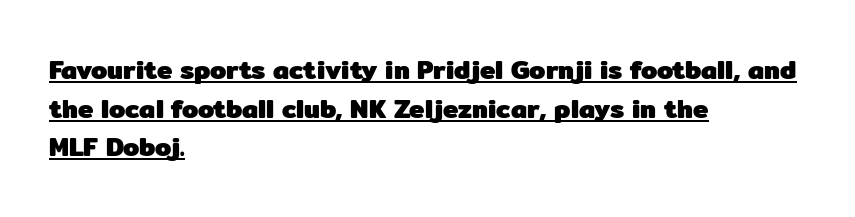
Each word holds together tightly as a unit, with standard inter-letter gaps. The specimen reads as upright at a glance. The strokes are fattened all the way to bold. Does the leading feel generous? No, just average. The lines are quadded left. Does a line run under the words? Yes, clearly.
